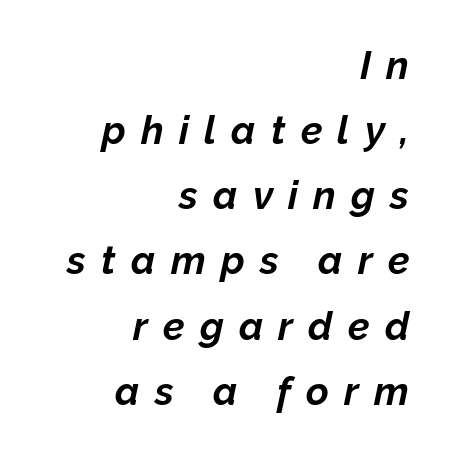
Is this a fixed-width face? No — the glyphs have proportional, varying widths. The text block is weighted toward the right margin, trailing off unevenly leftward. Every character sits at an angle, as italics do. The face used here is rendered with a markedly widened letterfit. Regarding leading, the lines here are spaced in the standard way. How heavy is the stroke? Heavy — this is a bold.
